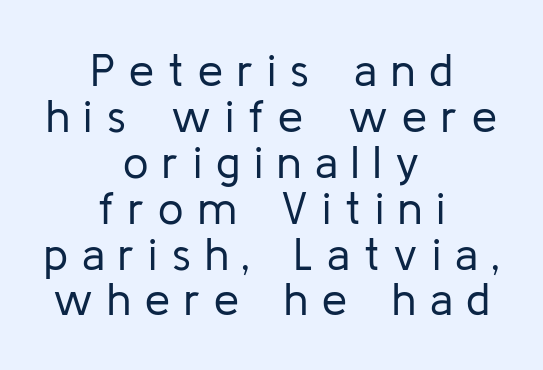
{"serif": "no", "italic": "no", "bold": "no", "weight": "regular", "width": "normal", "stroke_contrast": "low", "x_height": "medium", "monospaced": "no", "underline": "no", "align": "center", "line_spacing": "tight", "line_spacing_ratio": 1.02, "letter_spacing": "wide", "letter_spacing_em": 0.31, "glyph_px": 45}
